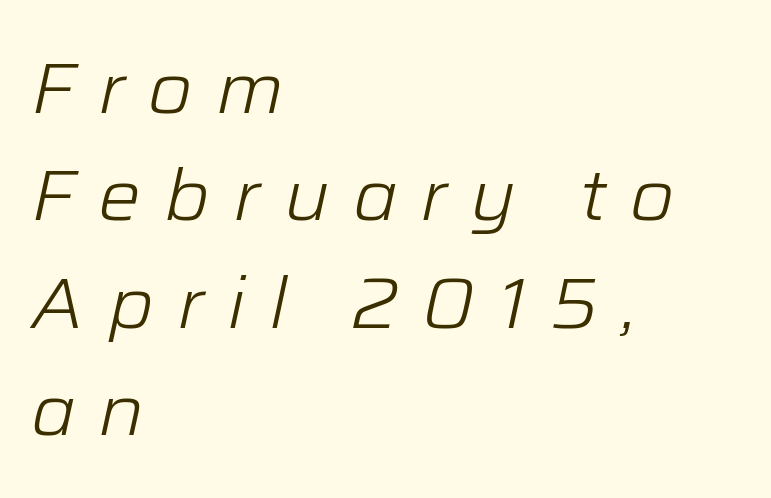
No heavy texture on the line: the type isn't bold. The area under the type is left untouched. Substantial extra tracking has been applied to these lines. In terms of leading, this rendering sits right in the middle. Character widths vary here, with narrow letters taking less room than wide ones.
